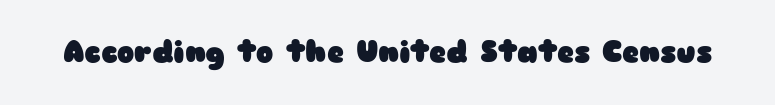
The letters advance in unequal steps, a hallmark of proportional type. Heavy, bold letterforms. Vertical strokes here are truly vertical. I'd call this a sans setting — the letters go barefoot. The space beneath each line is pristine and unruled.
